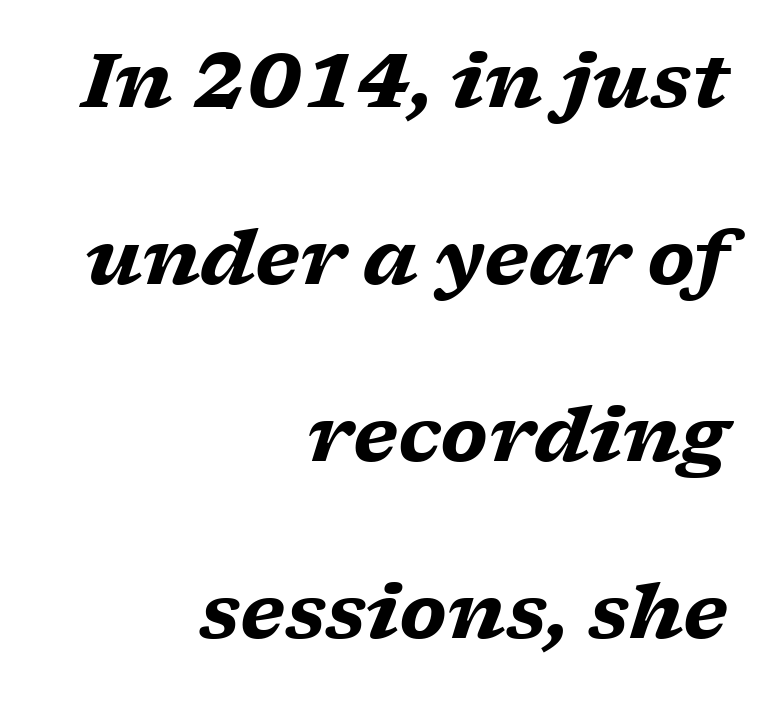
Q: Is the text bold? A: Yes.
Q: Is the text italic (slanted)? A: Yes, it leans right by about 17 degrees.
Q: Is the typeface a serif or a sans-serif typeface? A: Serif.
Q: Is the text underlined? A: No.
Q: How is the paragraph aligned? A: Right-aligned.
Q: Is the spacing between letters normal or unusually wide? A: Normal.
Q: Is the spacing between lines tight, normal or loose? A: Loose.
Q: Width (condensed, normal, or wide)? A: Wide.
Q: Stroke contrast? A: Low.
Q: x-height? A: Medium.
Q: Monospaced? A: No.
